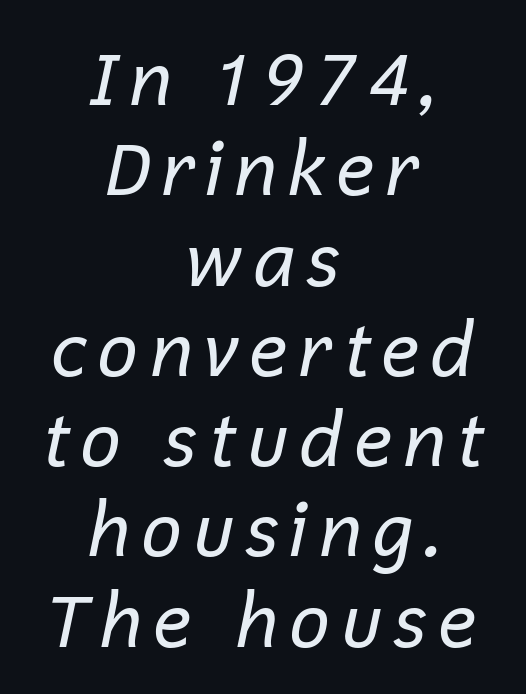
The image shows 74 px regular-weight type, italic (leaning right); set centered, line spacing 1.22x, not underlined; low stroke contrast and a medium x-height.
